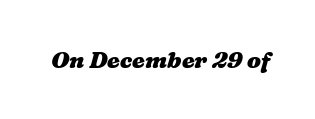
Compared with typical body copy, the letter spacing here is the same. A bare baseline throughout the passage. Chunky letters — that's bold for sure.
